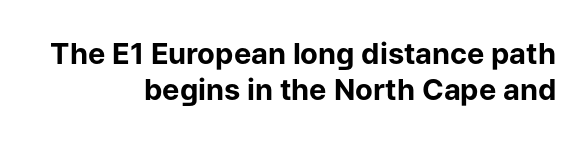
The image shows 29 px bold sans-serif type, upright; set right-aligned, line spacing 1.24x, normal letter spacing, not underlined; low stroke contrast and a medium x-height.
